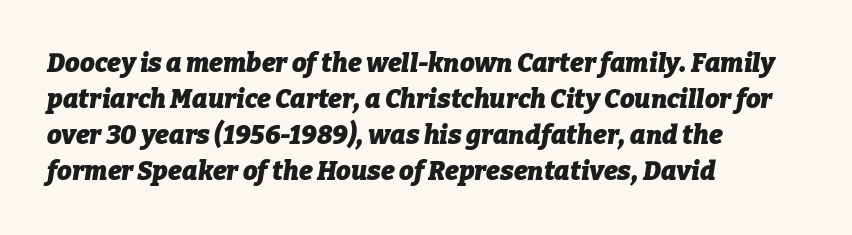
Line beginnings align vertically; line endings do not. This is oblique type, the kind used for emphasis or titles. The letterforms sit shoulder to shoulder at normal distance. Typesetter's note: full bold, strokes at maximum text heaviness. Honestly, there is no underline to notice here at all.
